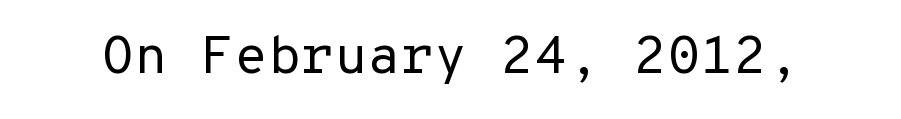
The image shows 54 px regular-weight sans-serif type, upright; set normal letter spacing, not underlined; low stroke contrast and a medium x-height.
